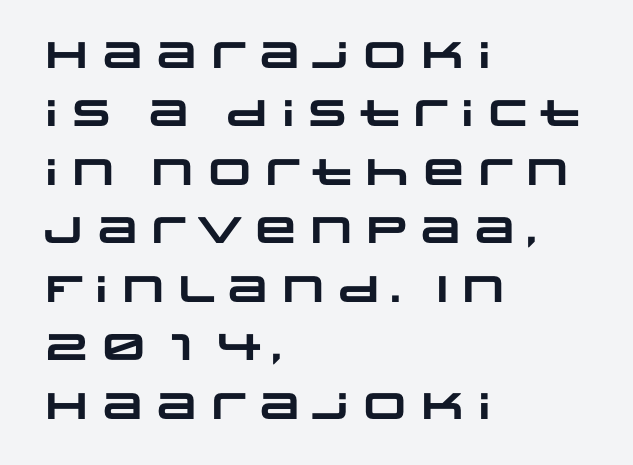
{"serif": "no", "bold": "yes", "weight": "heavy", "width": "wide", "stroke_contrast": "low", "x_height": "large", "monospaced": "no", "underline": "no", "align": "left", "line_spacing": "normal", "line_spacing_ratio": 1.58, "letter_spacing": "normal", "letter_spacing_em": 0.0, "glyph_px": 37}
